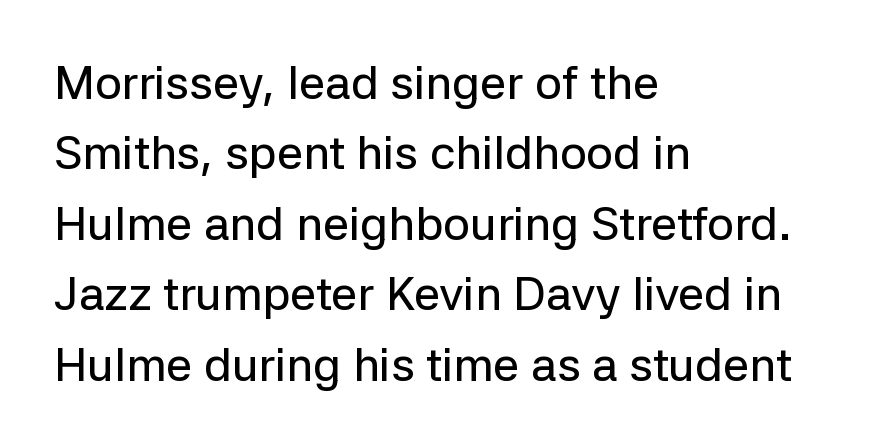
The image shows 47 px sans-serif type, upright; set left-aligned, normal line spacing (1.5x), normal letter spacing, not underlined; low stroke contrast and a medium x-height.
